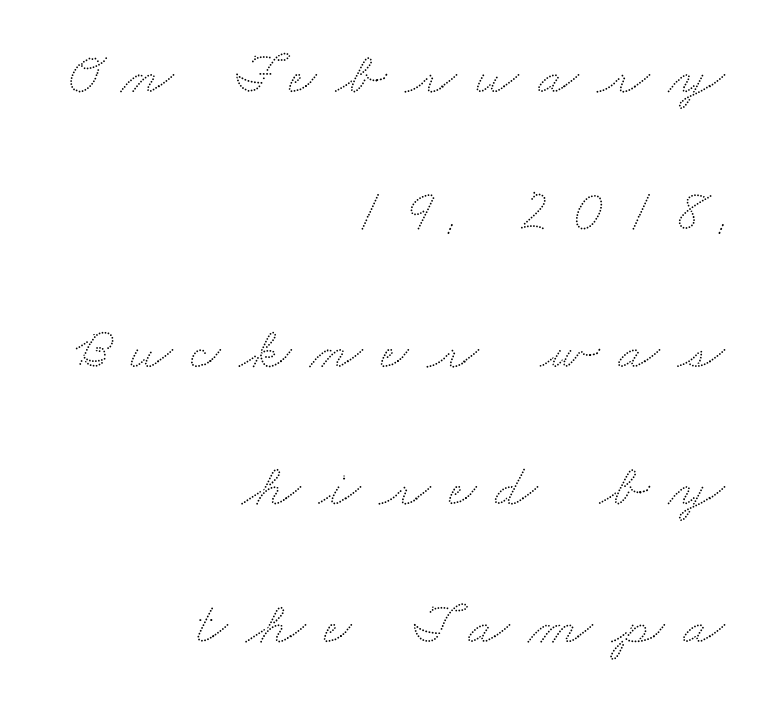
Q: Is the text underlined? A: No.
Q: How is the paragraph aligned? A: Right-aligned.
Q: Is the spacing between letters normal or unusually wide? A: Unusually wide.
Q: Is the spacing between lines tight, normal or loose? A: Loose.
Q: Width (condensed, normal, or wide)? A: Wide.
Q: Stroke contrast? A: Low.
Q: x-height? A: Small.
Q: Monospaced? A: No.
